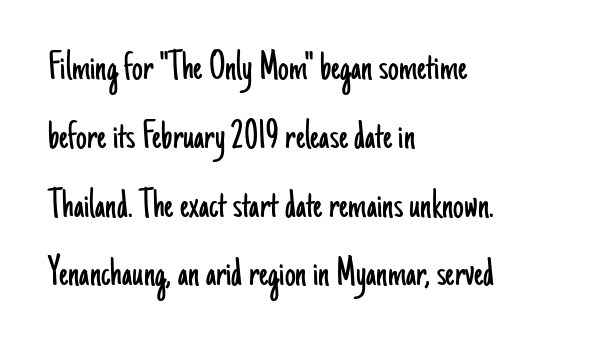
Weight: in the light-to-regular range. There is no visible air inserted between adjacent glyphs. Does the type have serifs? No, each stem ends abruptly. Regular leading.
